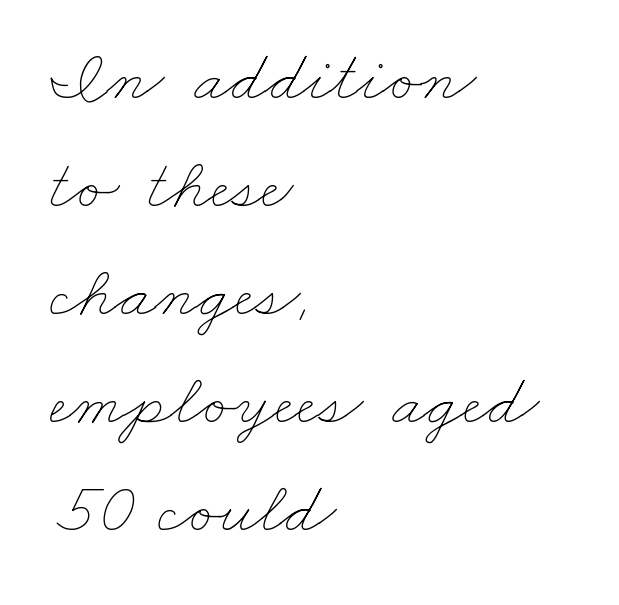
{"bold": "no", "weight": "thin", "width": "wide", "stroke_contrast": "low", "x_height": "small", "monospaced": "no", "underline": "no", "align": "left", "line_spacing": "normal", "line_spacing_ratio": 1.5, "letter_spacing": "normal", "letter_spacing_em": 0.0, "glyph_px": 72}
